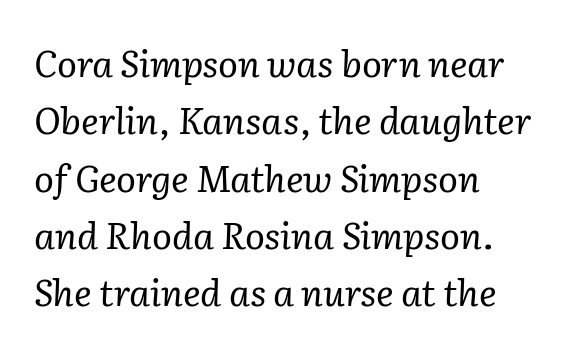
Q: Is the text bold? A: No.
Q: Is the text italic (slanted)? A: Yes, it leans right by about 2 degrees.
Q: Is the typeface a serif or a sans-serif typeface? A: Serif.
Q: Is the text underlined? A: No.
Q: How is the paragraph aligned? A: Left-aligned.
Q: Is the spacing between letters normal or unusually wide? A: Normal.
Q: Is the spacing between lines tight, normal or loose? A: Normal.
Q: Width (condensed, normal, or wide)? A: Normal.
Q: Stroke contrast? A: Low.
Q: x-height? A: Medium.
Q: Monospaced? A: No.
